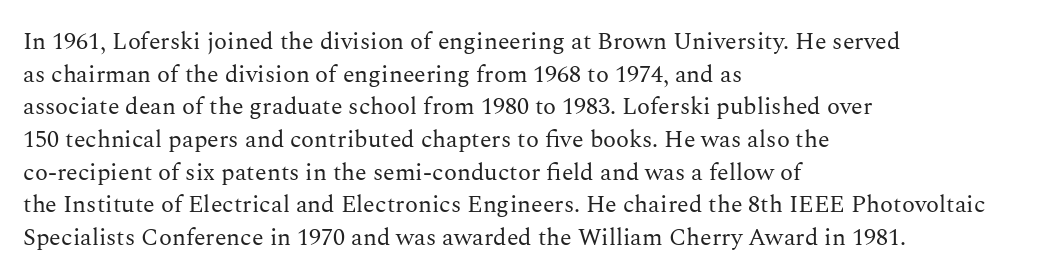
Plain, unruled lines of type. Ordinary non-slanted type is in use. Does extra space separate the letters? No, they use regular spacing. This is not heavy type; no bold has been used. These lines sit exactly where default settings would place them. Reading down the block, your eye returns to a fixed left position each line.
